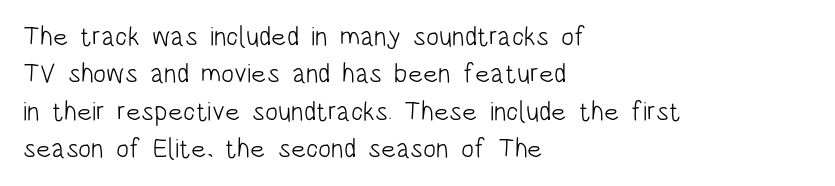
Q: Is the text bold? A: No.
Q: Is the text italic (slanted)? A: No, it is upright.
Q: Is the text underlined? A: No.
Q: How is the paragraph aligned? A: Left-aligned.
Q: Is the spacing between letters normal or unusually wide? A: Normal.
Q: Is the spacing between lines tight, normal or loose? A: Normal.
